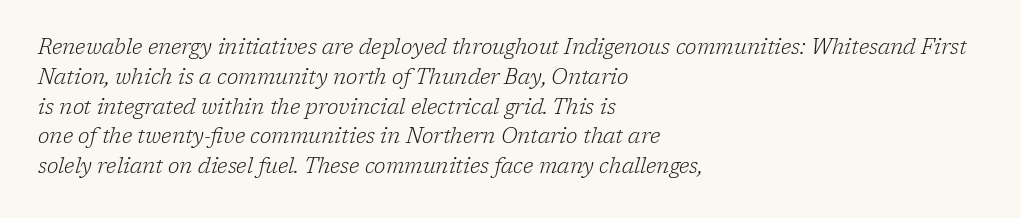
The image shows 21 px text type, italic (leaning right); set left-aligned, normal line spacing (1.42x), normal letter spacing, not underlined.
